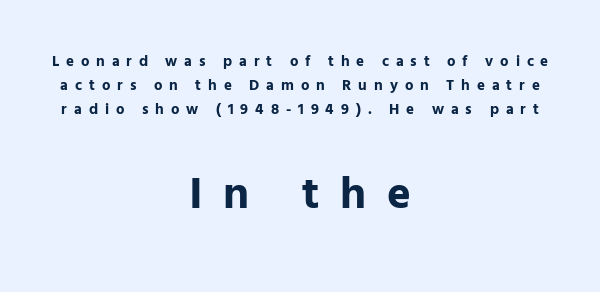
{"serif": "no", "italic": "no", "bold": "yes", "weight": "bold", "width": "normal", "stroke_contrast": "low", "x_height": "medium", "monospaced": "no", "underline": "no", "align": "center", "line_spacing": "normal", "line_spacing_ratio": 1.59, "letter_spacing": "wide", "letter_spacing_em": 0.46, "larger_block": "second", "size_ratio": 3.0, "glyph_px": 45}
